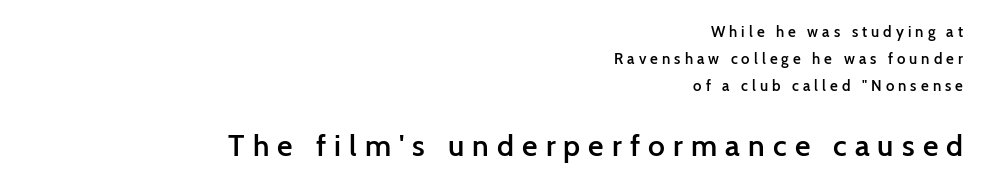
The image shows 30 px semibold sans-serif type, upright; set right-aligned, line spacing 1.79x, unusually wide letter spacing (+0.27 em), not underlined; the second (bottom) block is 2.0x larger; low stroke contrast and a medium x-height.
